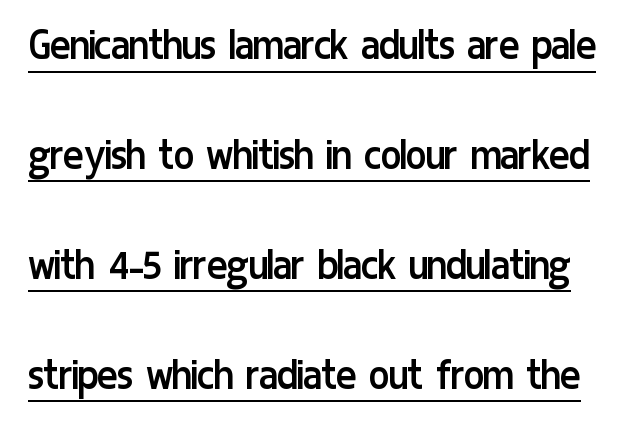
Q: Is the text bold? A: No.
Q: Is the text italic (slanted)? A: No, it is upright.
Q: Is the typeface a serif or a sans-serif typeface? A: Sans-serif.
Q: Is the text underlined? A: Yes.
Q: Is the spacing between letters normal or unusually wide? A: Normal.
Q: Is the spacing between lines tight, normal or loose? A: Loose.
Q: Width (condensed, normal, or wide)? A: Condensed.
Q: Stroke contrast? A: Low.
Q: x-height? A: Medium.
Q: Monospaced? A: No.
